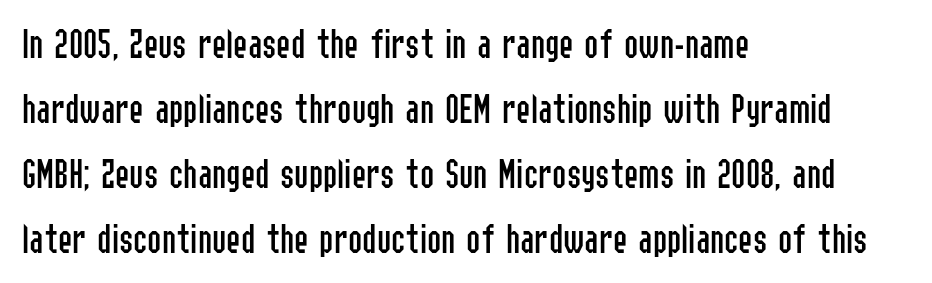
{"serif": "no", "italic": "no", "bold": "no", "weight": "regular", "width": "condensed", "stroke_contrast": "low", "x_height": "medium", "monospaced": "no", "underline": "no", "align": "left", "line_spacing": "normal", "line_spacing_ratio": 1.51, "letter_spacing": "normal", "letter_spacing_em": 0.0, "glyph_px": 43}
